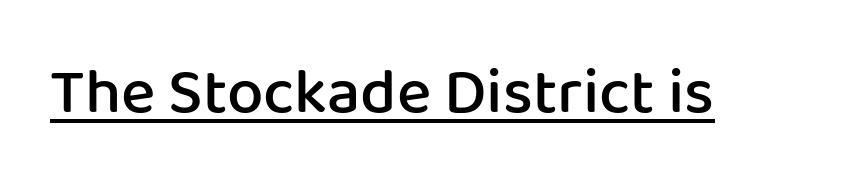
{"serif": "no", "italic": "no", "bold": "semi", "weight": "semibold", "width": "normal", "stroke_contrast": "low", "x_height": "medium", "monospaced": "no", "underline": "yes", "letter_spacing": "normal", "letter_spacing_em": 0.0, "glyph_px": 65}
